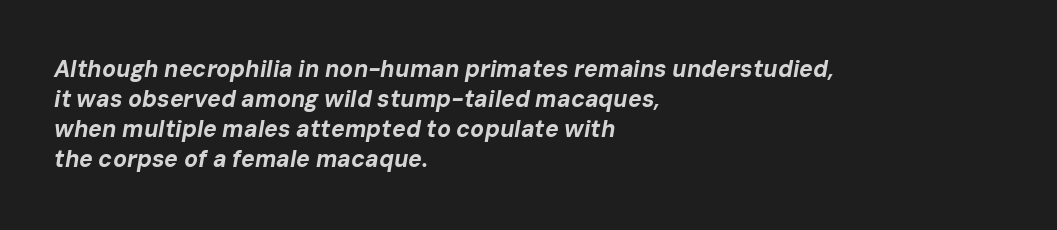
{"italic": "yes", "lean": "right", "slant_degrees": 10, "bold": "yes", "underline": "no", "align": "left", "line_spacing": "normal", "line_spacing_ratio": 1.31, "letter_spacing": "normal", "letter_spacing_em": 0.0, "glyph_px": 23}
